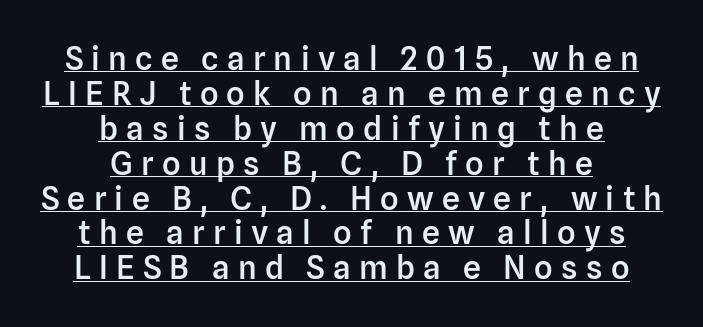
Caption: expanded tracking, letters set apart. The letters stand straight up with perfectly vertical stems. Character widths vary here, with narrow letters taking less room than wide ones. Unlike a traditional serif, this face leaves its strokes unadorned. The passage shown is underscored from start to finish.
